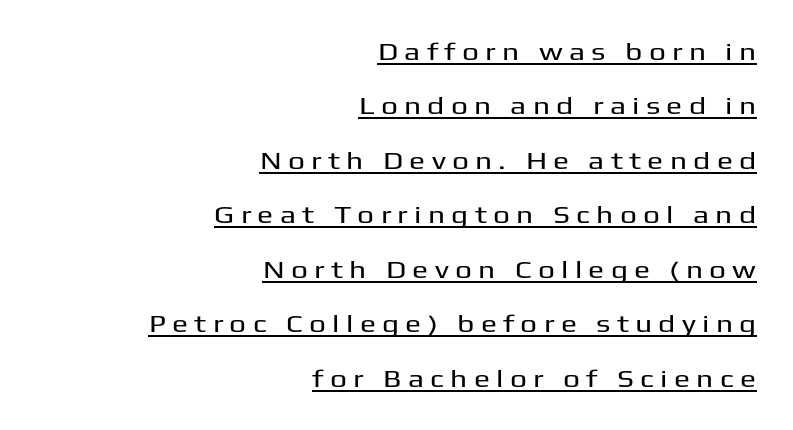
{"italic": "no", "underline": "yes", "align": "right", "line_spacing": "loose", "line_spacing_ratio": 2.27, "letter_spacing": "wide", "letter_spacing_em": 0.26, "glyph_px": 24}
